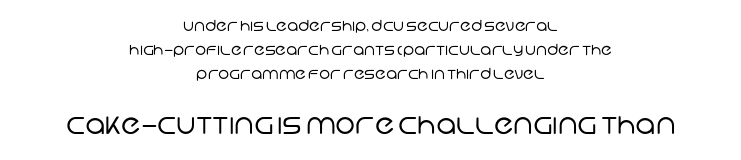
Unmarked baselines from the first word to the last. This reads as an unemphasized weight, regular at the heaviest. The face used here appears at its bigger size in the lower chunk. The letters sit at their default tracking, neither squeezed nor spread. Quick note: interline space is typical.
